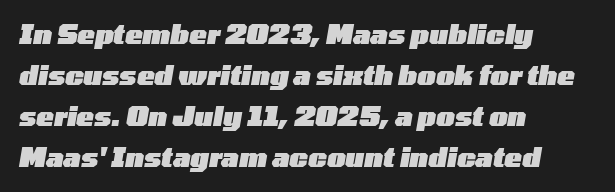
{"italic": "yes", "lean": "right", "slant_degrees": 10, "bold": "yes", "underline": "no", "align": "left", "line_spacing": "normal", "line_spacing_ratio": 1.58, "letter_spacing": "normal", "letter_spacing_em": 0.0, "glyph_px": 26}
